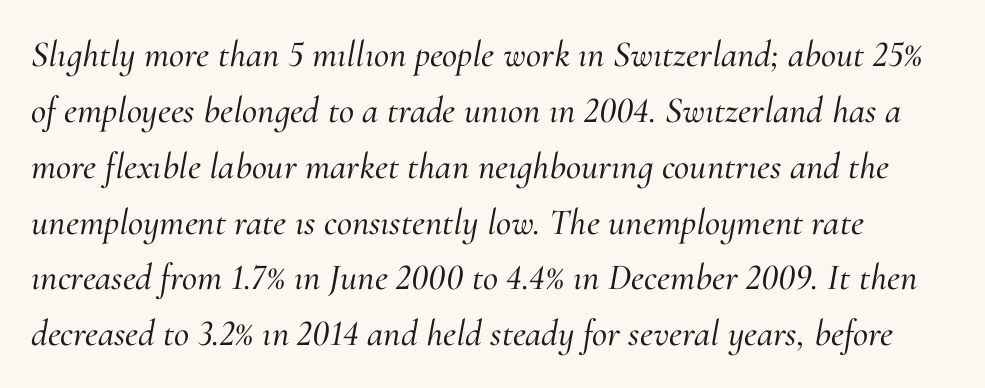
{"serif": "yes", "italic": "yes", "lean": "right", "slant_degrees": 10, "width": "normal", "stroke_contrast": "medium", "x_height": "small", "monospaced": "no", "underline": "no", "line_spacing": "normal", "line_spacing_ratio": 1.51, "letter_spacing": "normal", "letter_spacing_em": 0.0, "glyph_px": 37}
